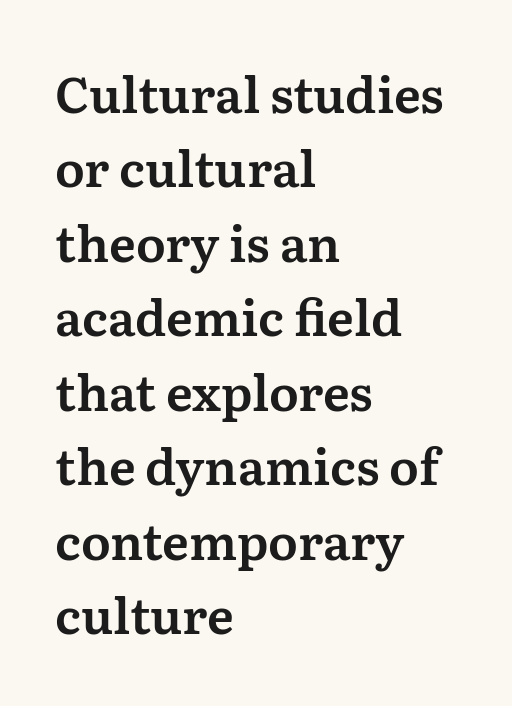
The lines in this sample share a left origin and differ only in where they stop. Spacing verdict: proportional, widths tailored to each character. The rendering uses a moderate line-height, typical for paragraphs. You could call the tracking neutral — neither tight nor loose. Ascenders rise straight up at ninety degrees.
